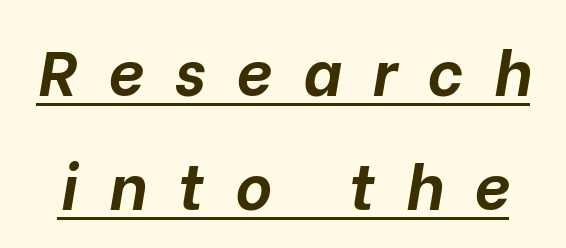
{"italic": "yes", "lean": "right", "slant_degrees": 10, "bold": "yes", "weight": "bold", "width": "normal", "stroke_contrast": "low", "x_height": "medium", "monospaced": "no", "underline": "yes", "line_spacing_ratio": 1.81, "letter_spacing": "wide", "letter_spacing_em": 0.49, "glyph_px": 63}
